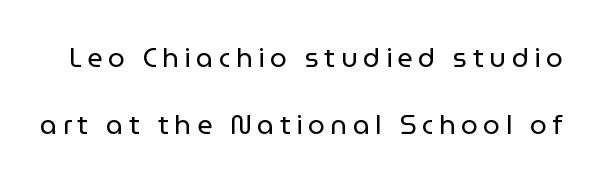
Q: Is the text bold? A: No.
Q: Is the text italic (slanted)? A: No, it is upright.
Q: Is the text underlined? A: No.
Q: Is the spacing between letters normal or unusually wide? A: Unusually wide.
Q: Is the spacing between lines tight, normal or loose? A: Loose.
